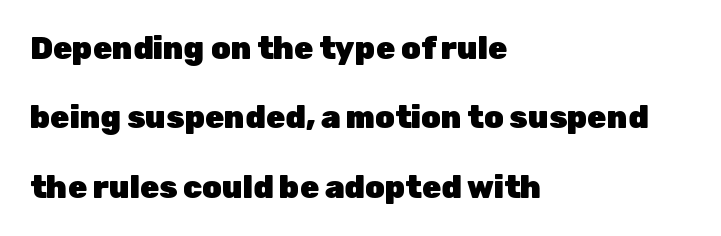
The image shows 31 px heavy sans-serif type, upright; set left-aligned, loose line spacing (2.24x), normal letter spacing, not underlined; low stroke contrast and a medium x-height.
